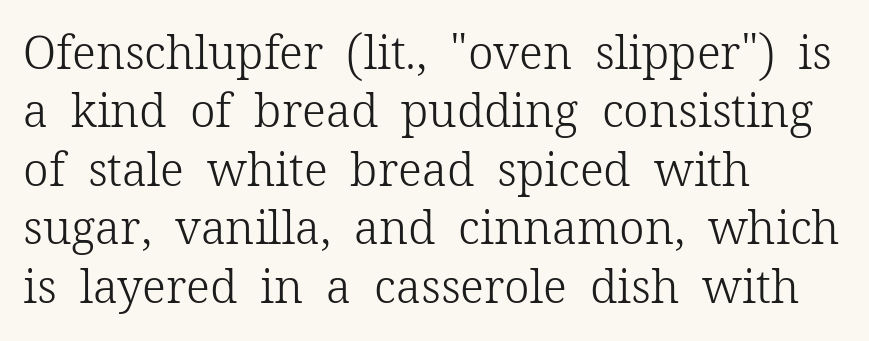
Between one letter and the next there's only the usual sliver of space. Quick note: not italic, upright. Examine the stroke ends and you'll spot serifs. Horizontal bands of white between lines are of average thickness.
